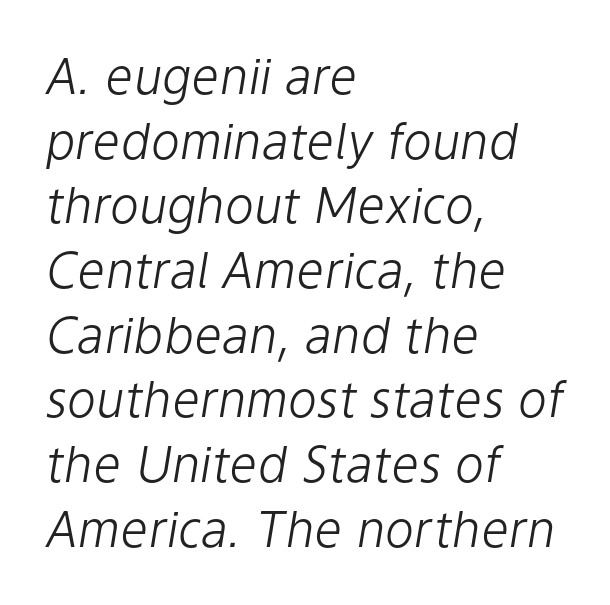
Q: Is the text bold? A: No.
Q: Is the text italic (slanted)? A: Yes, it leans right by about 9 degrees.
Q: Is the text underlined? A: No.
Q: How is the paragraph aligned? A: Left-aligned.
Q: Is the spacing between letters normal or unusually wide? A: Normal.
Q: Is the spacing between lines tight, normal or loose? A: Normal.
Q: Width (condensed, normal, or wide)? A: Normal.
Q: Stroke contrast? A: Low.
Q: x-height? A: Medium.
Q: Monospaced? A: No.
